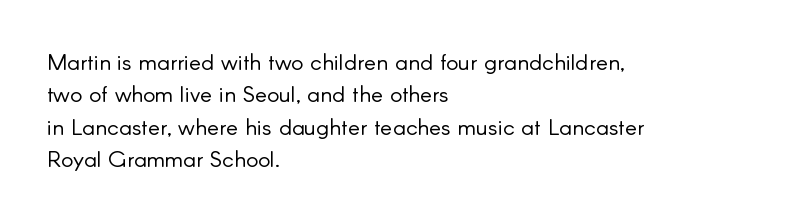
The image shows 23 px text type, upright; set left-aligned, normal line spacing (1.41x), normal letter spacing, not underlined.
